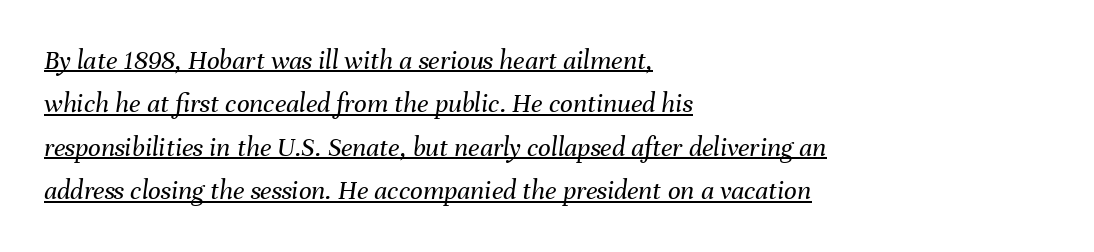
The image shows 28 px regular-weight type, italic (leaning right); set left-aligned, normal line spacing (1.55x), normal letter spacing, underlined; medium stroke contrast and a medium x-height.
